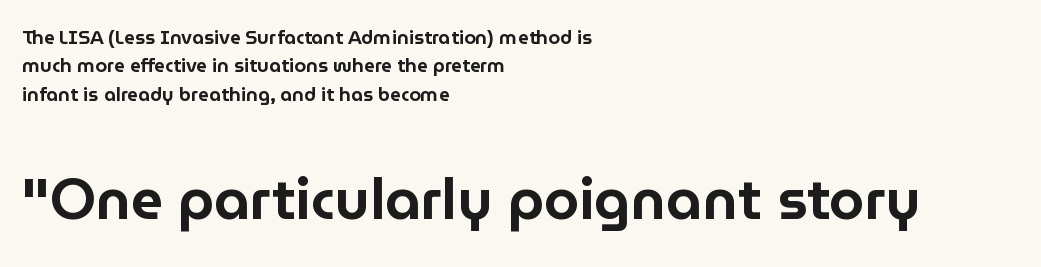
Q: Is the text italic (slanted)? A: No, it is upright.
Q: Is the typeface a serif or a sans-serif typeface? A: Sans-serif.
Q: Is the text underlined? A: No.
Q: How is the paragraph aligned? A: Left-aligned.
Q: Is the spacing between letters normal or unusually wide? A: Normal.
Q: Is the spacing between lines tight, normal or loose? A: Normal.
Q: Which block of text is set in a larger size, the first (top) or the second (bottom)? A: The second (bottom) one.
Q: Width (condensed, normal, or wide)? A: Normal.
Q: Stroke contrast? A: Low.
Q: x-height? A: Medium.
Q: Monospaced? A: No.
